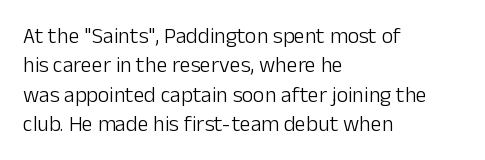
{"italic": "no", "bold": "no", "underline": "no", "align": "left", "line_spacing": "normal", "line_spacing_ratio": 1.34, "letter_spacing": "normal", "letter_spacing_em": 0.0, "glyph_px": 22}
